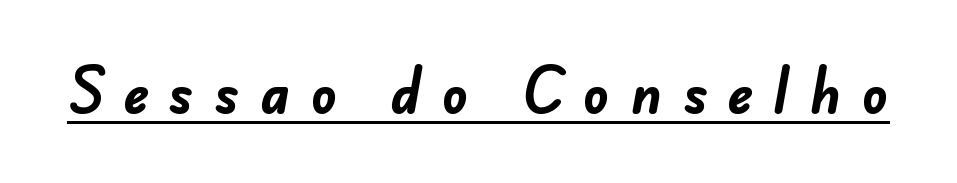
Q: Is the text bold? A: Yes.
Q: Is the typeface a serif or a sans-serif typeface? A: Sans-serif.
Q: Is the text underlined? A: Yes.
Q: Is the spacing between letters normal or unusually wide? A: Unusually wide.
Q: Width (condensed, normal, or wide)? A: Normal.
Q: Stroke contrast? A: Low.
Q: x-height? A: Small.
Q: Monospaced? A: No.
